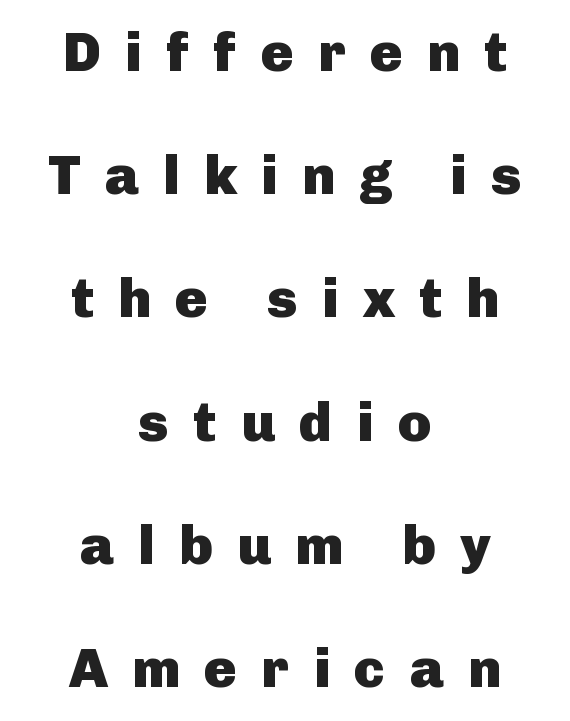
In terms of weight, the rendering is a true, heavy bold. This sample uses expanded letter spacing, leaving extra air between glyphs. This rendering uses center alignment, leaving both contours irregular but symmetric. Nope, no serifs anywhere on these letters.
